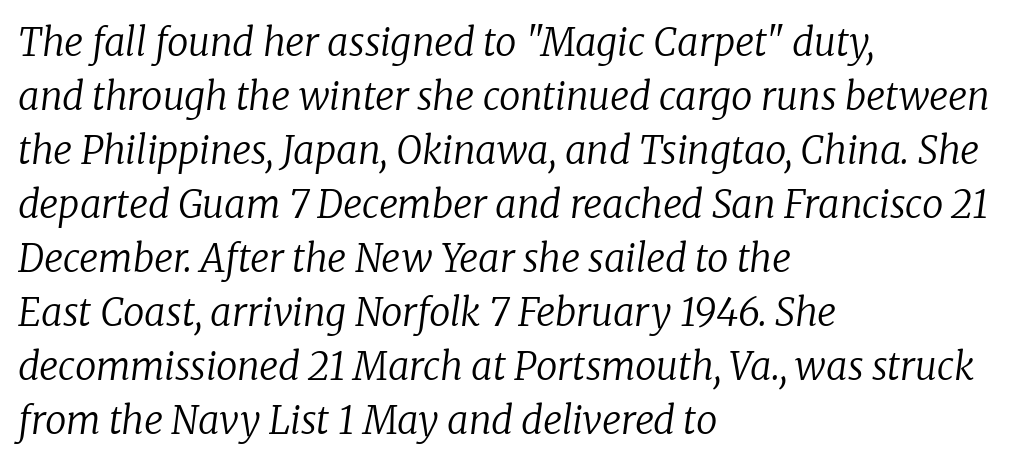
{"serif": "yes", "italic": "yes", "lean": "right", "slant_degrees": 8, "bold": "no", "weight": "regular", "width": "normal", "stroke_contrast": "low", "x_height": "medium", "monospaced": "no", "underline": "no", "align": "left", "line_spacing": "normal", "line_spacing_ratio": 1.42, "letter_spacing": "normal", "letter_spacing_em": 0.0, "glyph_px": 38}
